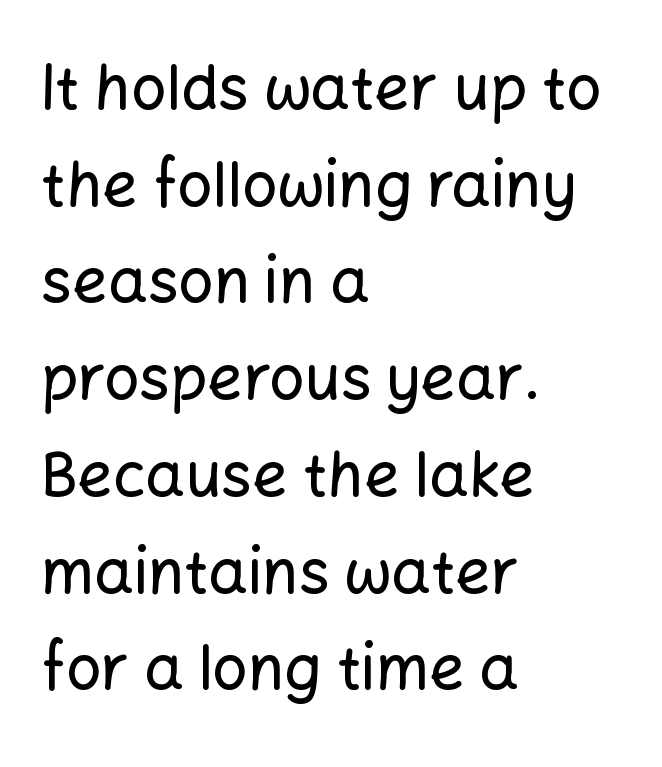
The image shows 62 px sans-serif type, upright; set left-aligned, normal line spacing (1.56x), normal letter spacing, not underlined; low stroke contrast and a medium x-height.
